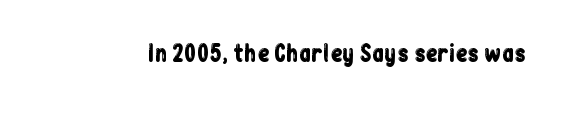
{"italic": "no", "underline": "no", "letter_spacing": "normal", "letter_spacing_em": 0.0, "glyph_px": 22}
